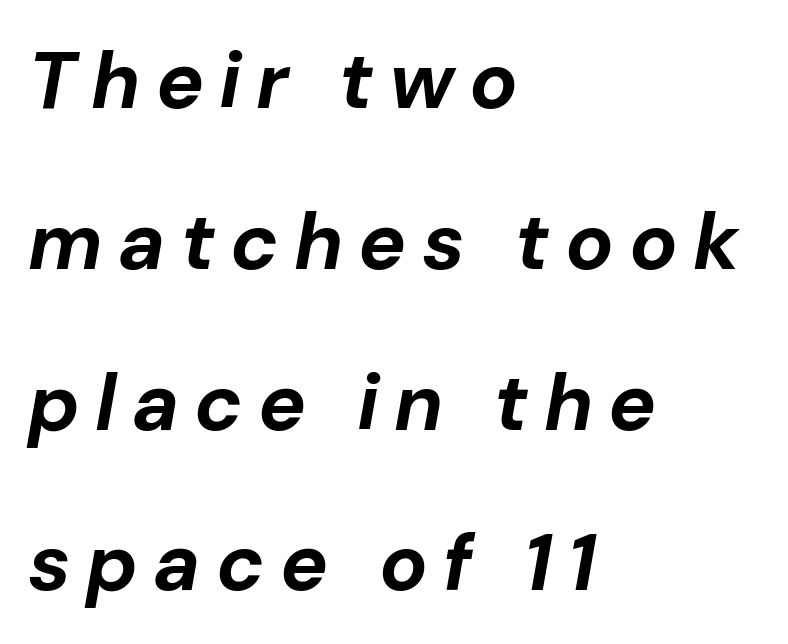
{"italic": "yes", "lean": "right", "slant_degrees": 10, "bold": "yes", "weight": "bold", "width": "normal", "stroke_contrast": "low", "x_height": "medium", "monospaced": "no", "underline": "no", "align": "left", "line_spacing": "loose", "line_spacing_ratio": 2.01, "glyph_px": 80}
